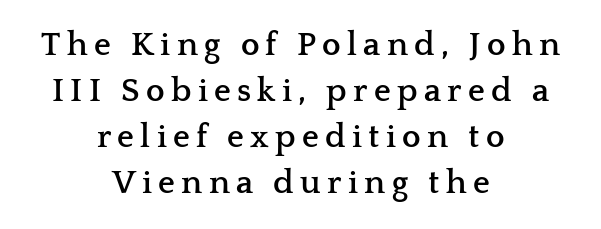
Q: Is the text bold? A: Yes.
Q: Is the text italic (slanted)? A: No, it is upright.
Q: Is the typeface a serif or a sans-serif typeface? A: Serif.
Q: Is the text underlined? A: No.
Q: How is the paragraph aligned? A: Centered.
Q: Is the spacing between lines tight, normal or loose? A: Normal.
Q: Width (condensed, normal, or wide)? A: Wide.
Q: Stroke contrast? A: Low.
Q: x-height? A: Medium.
Q: Monospaced? A: No.
